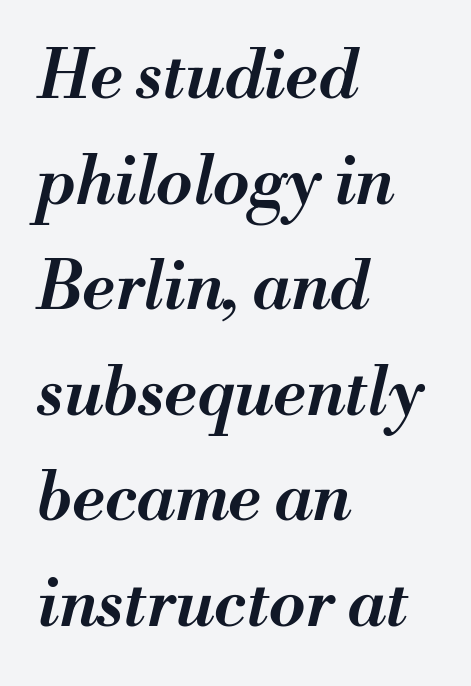
{"italic": "yes", "lean": "right", "slant_degrees": 13, "bold": "semi", "weight": "semibold", "width": "normal", "stroke_contrast": "medium", "x_height": "small", "monospaced": "no", "underline": "no", "align": "left", "line_spacing": "normal", "line_spacing_ratio": 1.6, "letter_spacing": "normal", "letter_spacing_em": 0.0, "glyph_px": 66}
